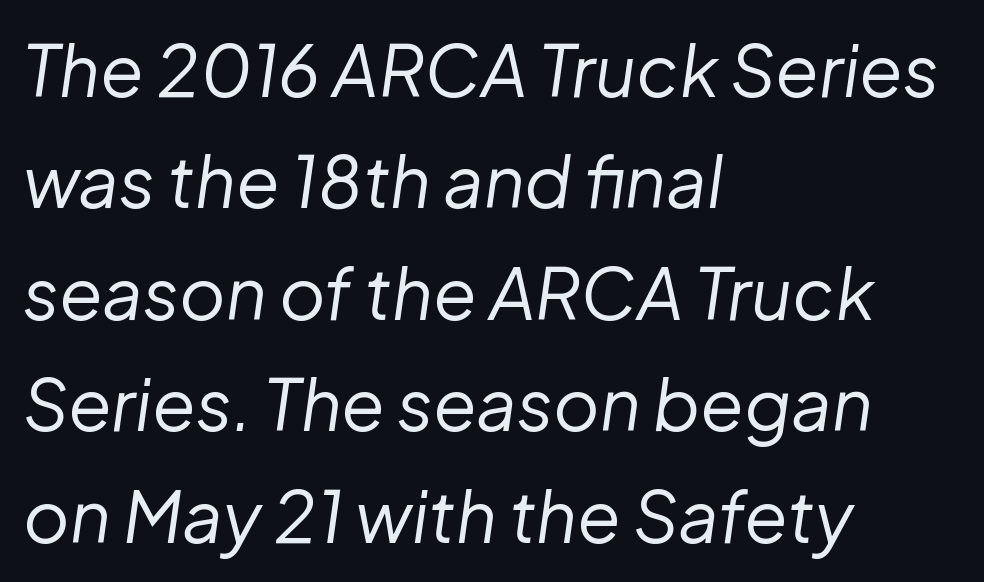
{"italic": "yes", "lean": "right", "slant_degrees": 8, "bold": "no", "weight": "regular", "width": "normal", "stroke_contrast": "low", "x_height": "medium", "monospaced": "no", "underline": "no", "align": "left", "line_spacing": "normal", "line_spacing_ratio": 1.57, "letter_spacing": "normal", "letter_spacing_em": 0.0, "glyph_px": 71}
